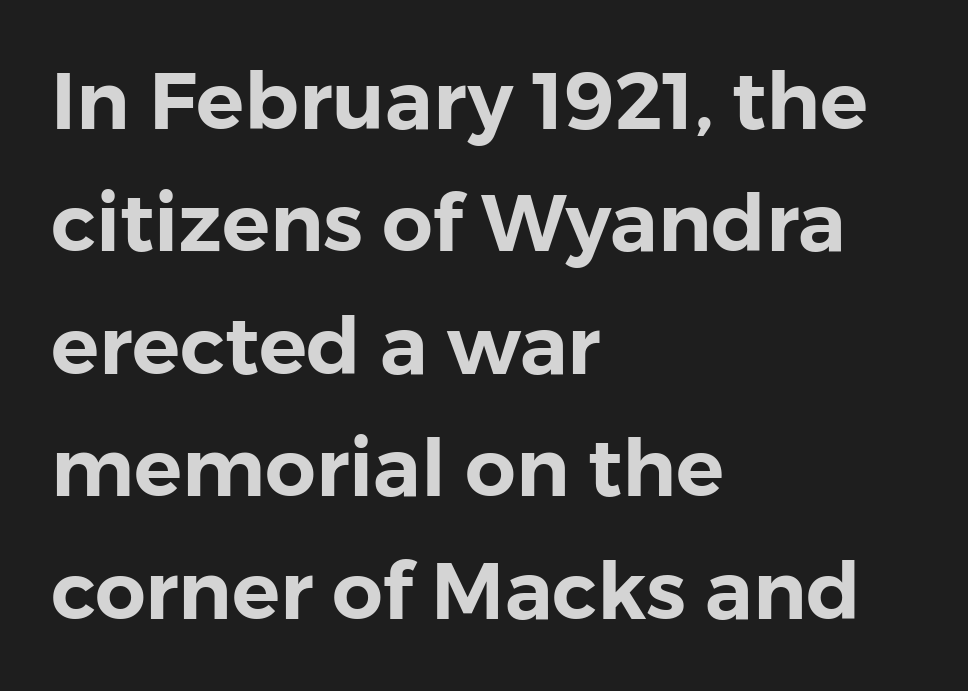
A student would call this left alignment; a typographer would say flush left, rag right. The typeface chosen for these lines omits serifs. You could not count columns in this text — the font is proportionally spaced. Is there much room between lines? A standard amount, neither cramped nor airy.
